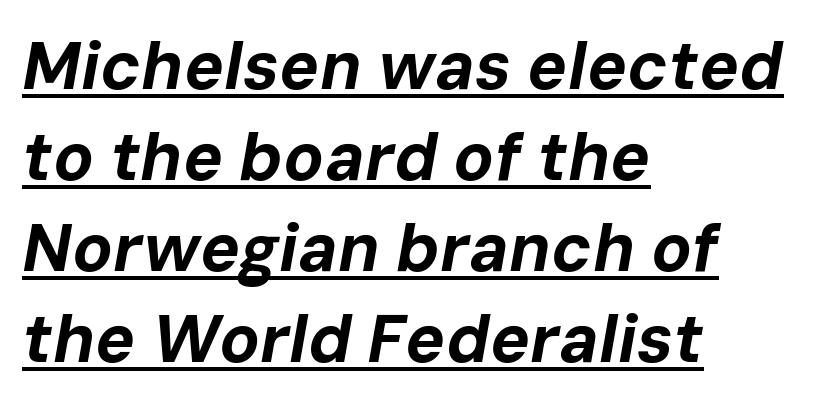
The image shows 67 px bold type, italic (leaning right); set left-aligned, normal line spacing (1.36x), normal letter spacing, underlined; low stroke contrast and a medium x-height.
